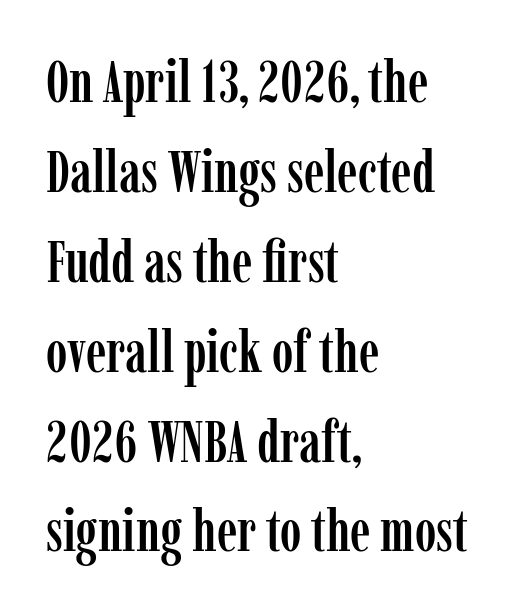
Q: Is the text italic (slanted)? A: No, it is upright.
Q: Is the typeface a serif or a sans-serif typeface? A: Serif.
Q: Is the text underlined? A: No.
Q: How is the paragraph aligned? A: Left-aligned.
Q: Is the spacing between letters normal or unusually wide? A: Normal.
Q: Is the spacing between lines tight, normal or loose? A: Normal.
Q: Width (condensed, normal, or wide)? A: Condensed.
Q: Stroke contrast? A: Low.
Q: x-height? A: Medium.
Q: Monospaced? A: No.
